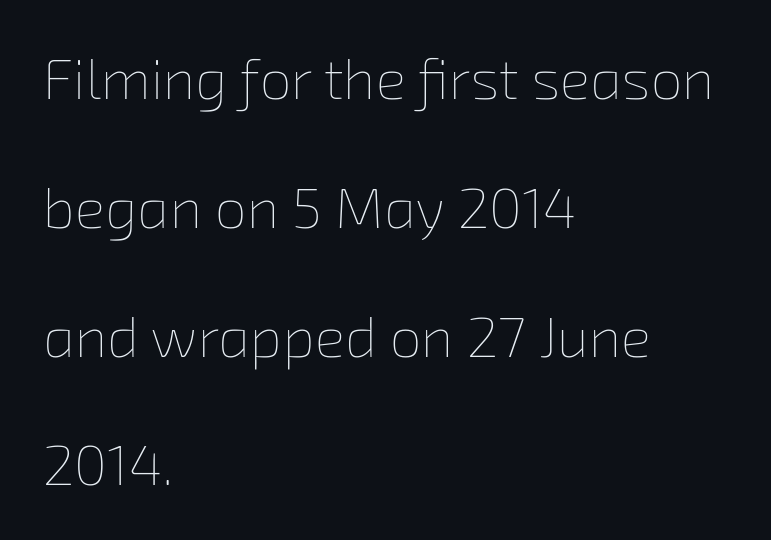
Q: Is the text bold? A: No.
Q: Is the text underlined? A: No.
Q: How is the paragraph aligned? A: Left-aligned.
Q: Is the spacing between letters normal or unusually wide? A: Normal.
Q: Is the spacing between lines tight, normal or loose? A: Loose.
Q: Width (condensed, normal, or wide)? A: Normal.
Q: Stroke contrast? A: Low.
Q: x-height? A: Medium.
Q: Monospaced? A: No.
